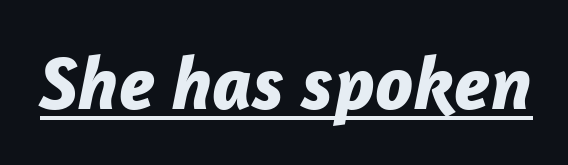
The image shows 76 px bold type, italic (leaning right); set normal letter spacing, underlined; low stroke contrast and a medium x-height.
